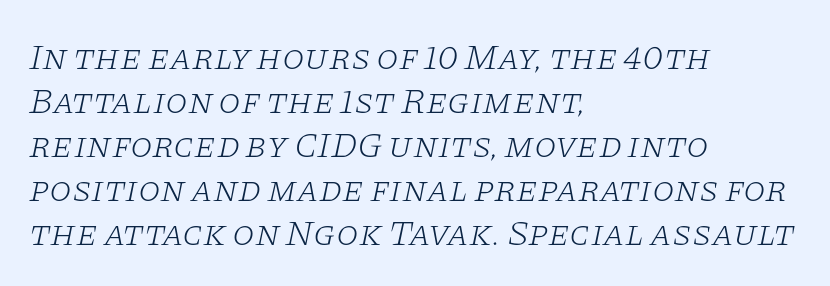
Q: Is the text bold? A: No.
Q: Is the text italic (slanted)? A: Yes, it leans right by about 11 degrees.
Q: Is the typeface a serif or a sans-serif typeface? A: Serif.
Q: Is the text underlined? A: No.
Q: How is the paragraph aligned? A: Left-aligned.
Q: Is the spacing between letters normal or unusually wide? A: Normal.
Q: Width (condensed, normal, or wide)? A: Wide.
Q: Stroke contrast? A: Low.
Q: x-height? A: Large.
Q: Monospaced? A: No.
